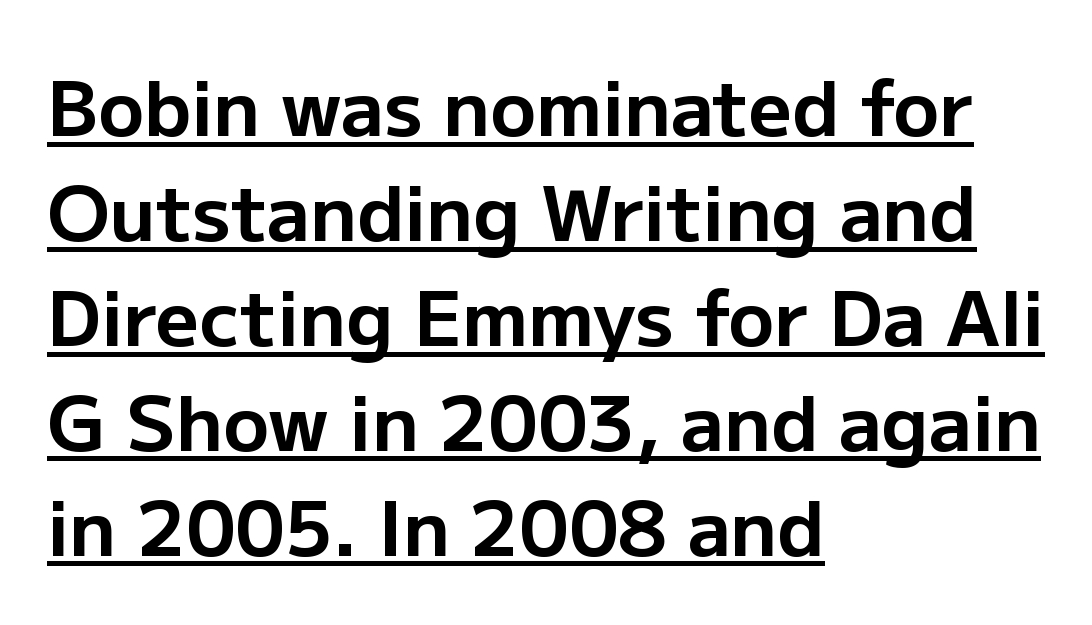
Short and long lines alike share a common starting point at left. Look at the bottom of the vertical strokes: they stop flat, with no serifs. It's the straight-up-and-down kind of type. The tracking reads as untouched default to a designer's eye. Underlining? Definitely there. Summary of vertical rhythm: regular, with standard interline spacing.
